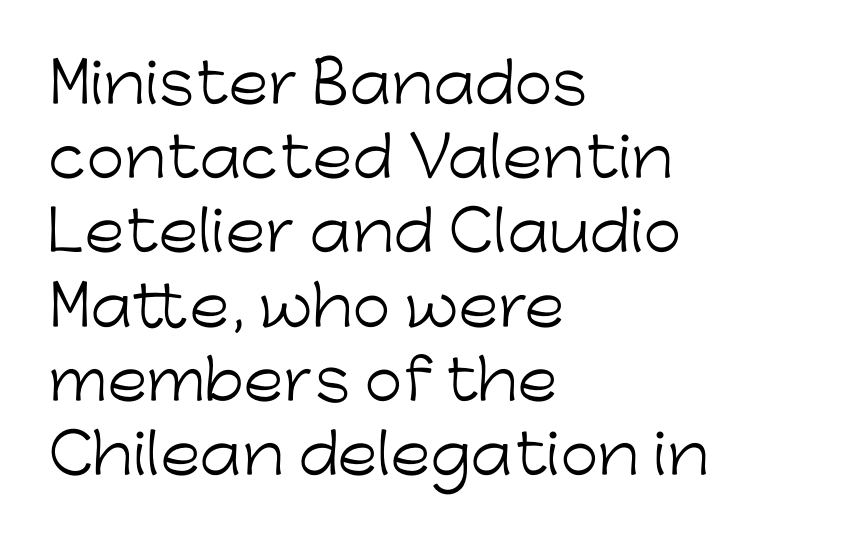
{"serif": "no", "italic": "no", "bold": "no", "weight": "light", "width": "normal", "stroke_contrast": "low", "x_height": "medium", "monospaced": "no", "underline": "no", "align": "left", "line_spacing": "normal", "line_spacing_ratio": 1.35, "letter_spacing": "normal", "letter_spacing_em": 0.0, "glyph_px": 55}
